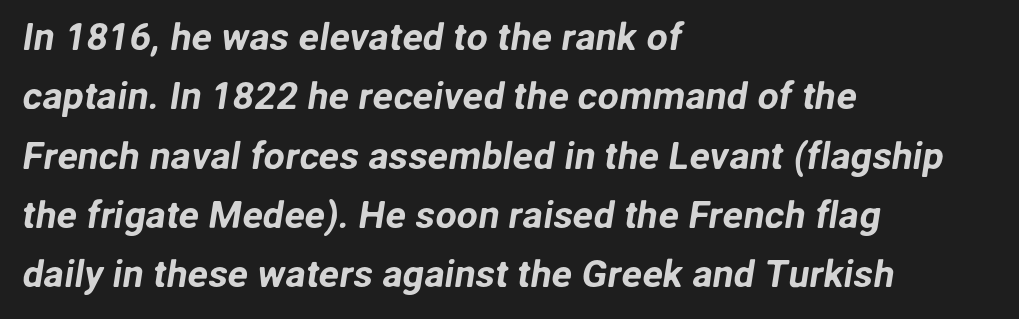
Each letter keeps its own natural width here, so spacing adapts to shape. Casual observation: everything's shoved over to the left. How would I describe the line gaps? Plain and ordinary. Caption: standard tracking, unaltered. These lines are composed in type without serifs. The words here are not underlined.
